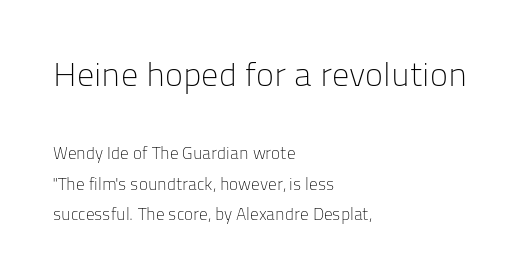
{"serif": "no", "italic": "no", "bold": "no", "weight": "light", "width": "normal", "stroke_contrast": "low", "x_height": "medium", "monospaced": "no", "underline": "no", "align": "left", "line_spacing_ratio": 1.81, "letter_spacing": "normal", "letter_spacing_em": 0.0, "larger_block": "first", "size_ratio": 2.0, "glyph_px": 34}
